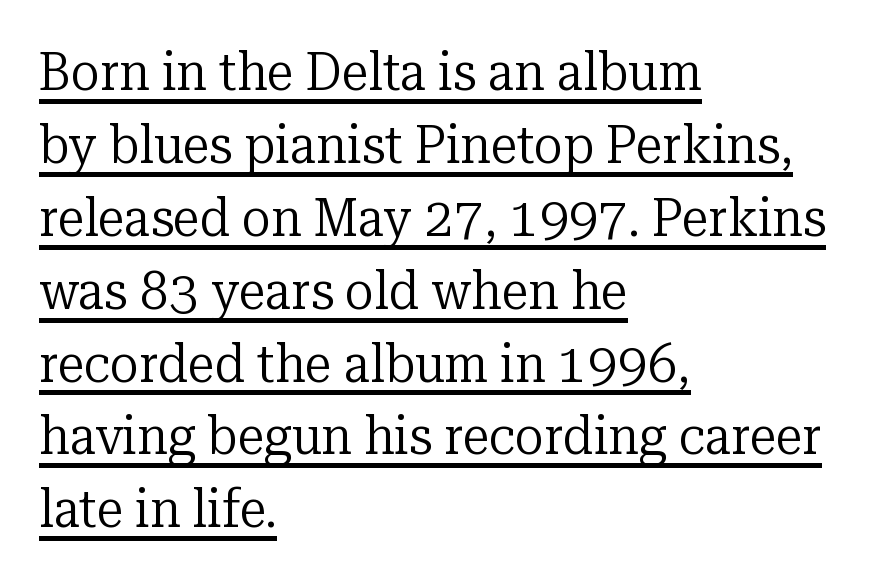
Yep, those are serifs on the letters. A typesetter would call this zero additional tracking. Vertical spacing — default. The lettering stays uniformly vertical, giving the passage a roman look. The weight tops out at a normal text grade. Left-aligned paragraph, ragged on the right.
